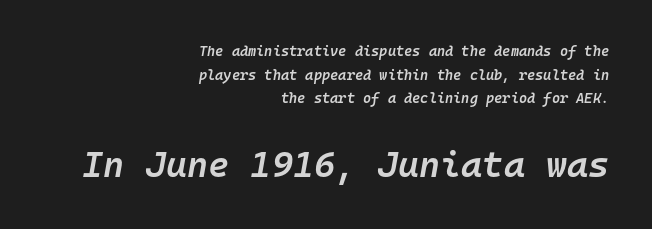
This rendering leaves character spacing at its baseline value. These lines were composed using italics. As a designer I'd log this as weight 600, semibold. This rendering uses right alignment, leaving the left contour irregular.
